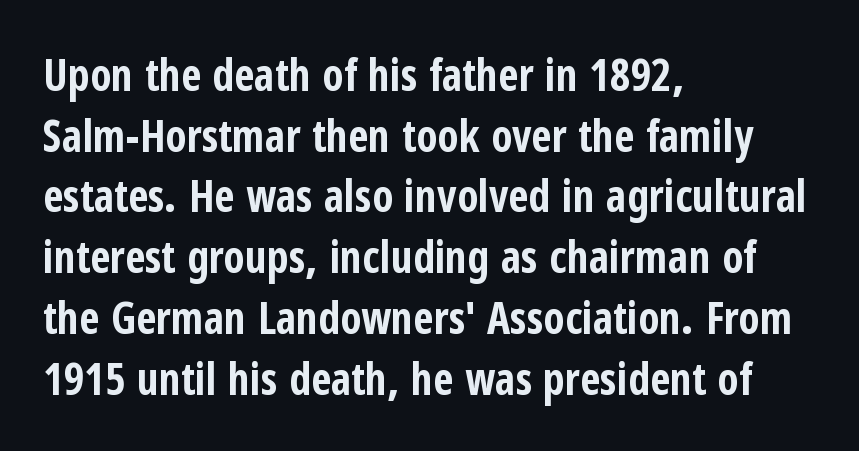
Q: Is the text bold? A: Yes.
Q: Is the text italic (slanted)? A: No, it is upright.
Q: Is the typeface a serif or a sans-serif typeface? A: Sans-serif.
Q: Is the text underlined? A: No.
Q: How is the paragraph aligned? A: Left-aligned.
Q: Is the spacing between letters normal or unusually wide? A: Normal.
Q: Is the spacing between lines tight, normal or loose? A: Normal.
Q: Width (condensed, normal, or wide)? A: Condensed.
Q: Stroke contrast? A: Low.
Q: x-height? A: Medium.
Q: Monospaced? A: No.
